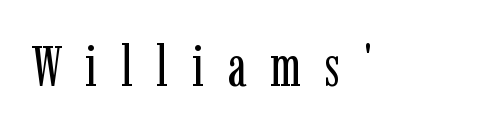
{"serif": "yes", "italic": "no", "bold": "no", "weight": "regular", "width": "condensed", "stroke_contrast": "low", "x_height": "medium", "monospaced": "no", "underline": "no", "letter_spacing": "wide", "letter_spacing_em": 0.41, "glyph_px": 57}
